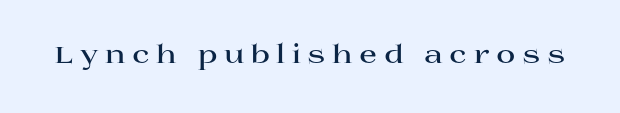
The image shows 26 px bold type, upright; set unusually wide letter spacing (+0.25 em), not underlined.
